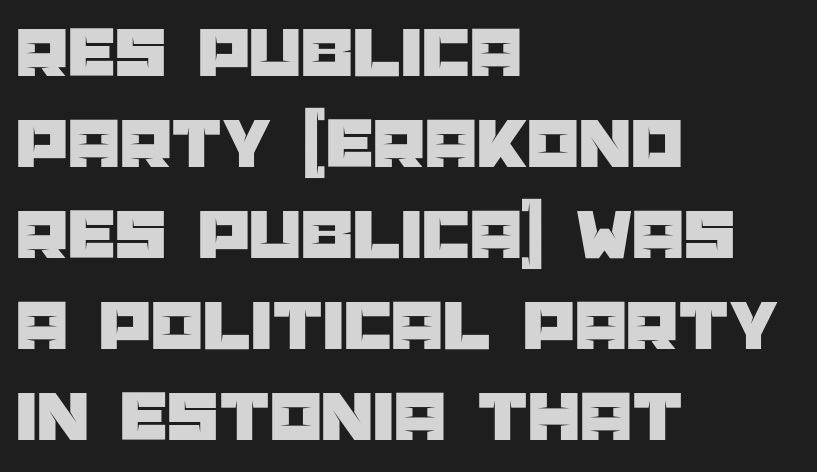
Caption: multi-line text, flush left, ragged right. Students, note that the glyphs here touch the page at normal intervals. This is roman type, the default non-slanted kind. This sample has the flowing, uneven cadence of proportional lettering. This sample uses a sans-serif face. The area under the type is left untouched.
